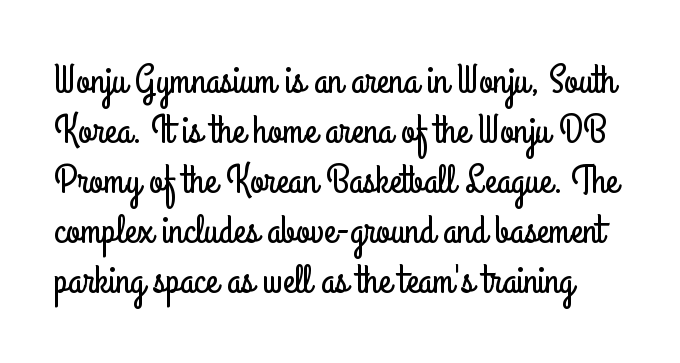
The image shows 40 px condensed sans-serif type; set normal line spacing (1.25x), normal letter spacing, not underlined; low stroke contrast and a small x-height.
